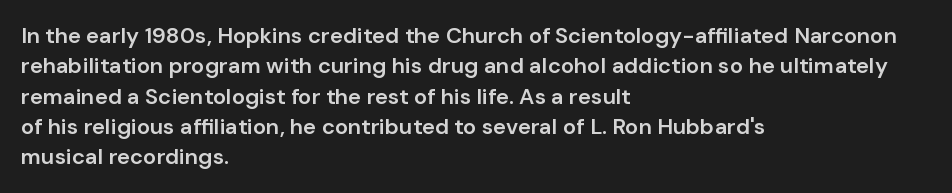
Q: Is the text bold? A: Semi-bold.
Q: Is the text italic (slanted)? A: No, it is upright.
Q: Is the text underlined? A: No.
Q: How is the paragraph aligned? A: Left-aligned.
Q: Is the spacing between letters normal or unusually wide? A: Normal.
Q: Is the spacing between lines tight, normal or loose? A: Normal.
